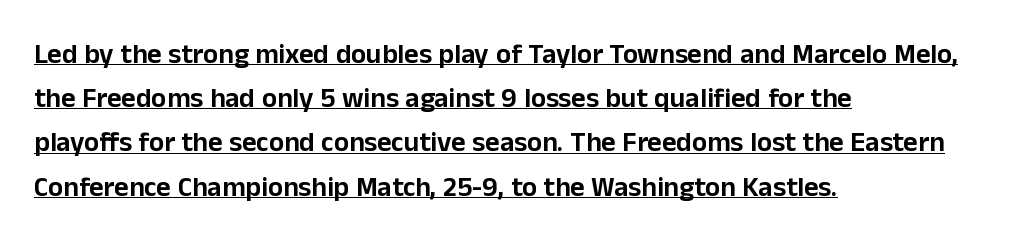
Q: Is the text italic (slanted)? A: No, it is upright.
Q: Is the typeface a serif or a sans-serif typeface? A: Sans-serif.
Q: Is the text underlined? A: Yes.
Q: How is the paragraph aligned? A: Left-aligned.
Q: Is the spacing between letters normal or unusually wide? A: Normal.
Q: Is the spacing between lines tight, normal or loose? A: Normal.
Q: Width (condensed, normal, or wide)? A: Normal.
Q: Stroke contrast? A: Low.
Q: x-height? A: Medium.
Q: Monospaced? A: No.
